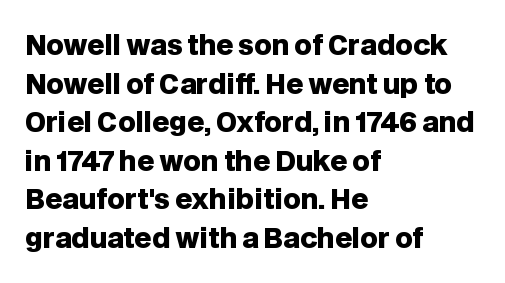
Q: Is the text bold? A: Yes.
Q: Is the text italic (slanted)? A: No, it is upright.
Q: Is the text underlined? A: No.
Q: How is the paragraph aligned? A: Left-aligned.
Q: Is the spacing between letters normal or unusually wide? A: Normal.
Q: Is the spacing between lines tight, normal or loose? A: Normal.
